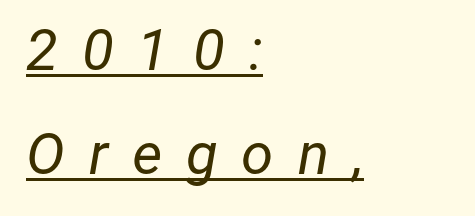
The image shows 58 px regular-weight type, italic (leaning right); set left-aligned, line spacing 1.8x, unusually wide letter spacing (+0.41 em), underlined; low stroke contrast and a medium x-height.
